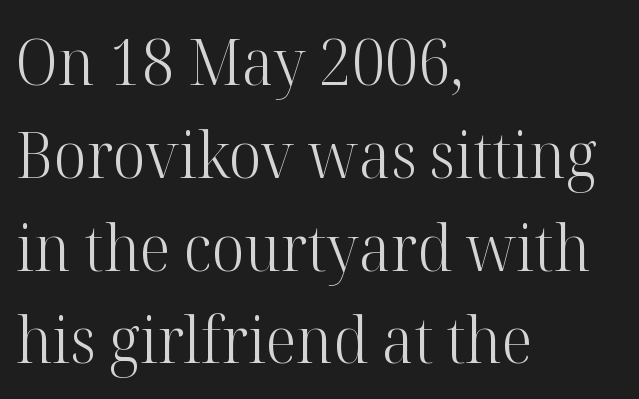
The image shows 64 px light serif type, upright; set left-aligned, normal line spacing (1.45x), normal letter spacing, not underlined; high stroke contrast and a medium x-height.
